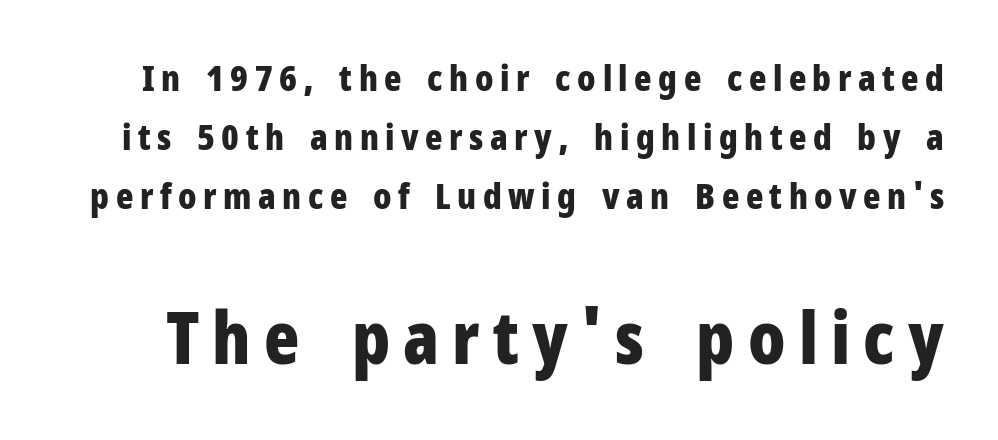
The image shows 73 px bold, condensed sans-serif type, upright; set normal line spacing (1.64x), not underlined; the second (bottom) block is 2.03x larger; low stroke contrast and a medium x-height.
